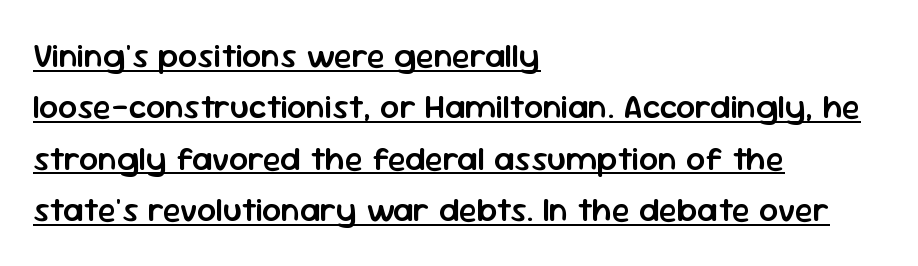
Emphasis by weight is partial: semibold. If you drew a ruler down the left edge, every line would touch it. The passage shown has conventional tracking throughout. Underline: present. This sample has the flowing, uneven cadence of proportional lettering. This sample keeps an unexceptional amount of space between lines.
